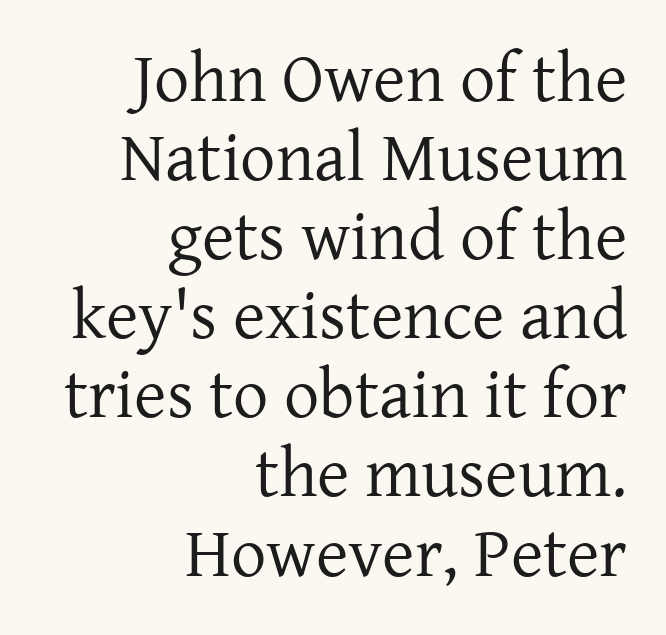
Q: Is the text bold? A: No.
Q: Is the text italic (slanted)? A: No, it is upright.
Q: Is the typeface a serif or a sans-serif typeface? A: Serif.
Q: Is the text underlined? A: No.
Q: How is the paragraph aligned? A: Right-aligned.
Q: Is the spacing between letters normal or unusually wide? A: Normal.
Q: Is the spacing between lines tight, normal or loose? A: Tight.
Q: Width (condensed, normal, or wide)? A: Normal.
Q: Stroke contrast? A: Low.
Q: x-height? A: Medium.
Q: Monospaced? A: No.
